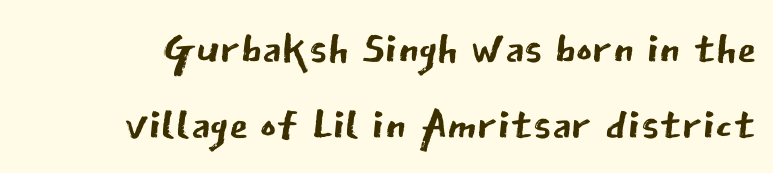
The image shows 62 px regular-weight sans-serif type, upright; set line spacing 1.22x, normal letter spacing, not underlined; low stroke contrast and a medium x-height.
